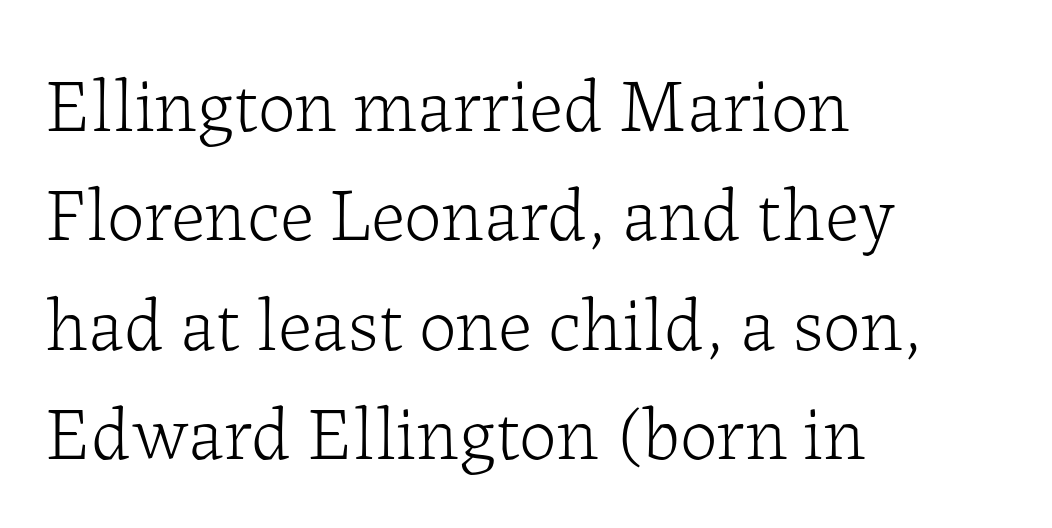
The image shows 75 px light serif type, upright; set left-aligned, normal line spacing (1.46x), normal letter spacing, not underlined; low stroke contrast and a medium x-height.
